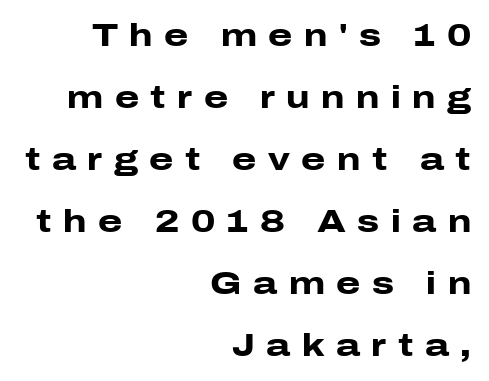
Q: Is the text bold? A: Yes.
Q: Is the text italic (slanted)? A: No, it is upright.
Q: Is the typeface a serif or a sans-serif typeface? A: Sans-serif.
Q: Is the text underlined? A: No.
Q: How is the paragraph aligned? A: Right-aligned.
Q: Is the spacing between letters normal or unusually wide? A: Unusually wide.
Q: Is the spacing between lines tight, normal or loose? A: Loose.
Q: Width (condensed, normal, or wide)? A: Wide.
Q: Stroke contrast? A: Low.
Q: x-height? A: Medium.
Q: Monospaced? A: No.
